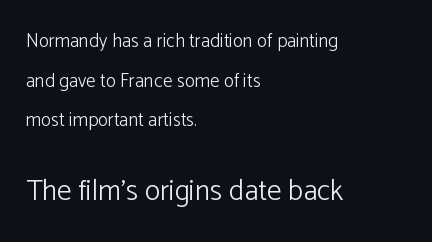
Q: Is the text bold? A: No.
Q: Is the text italic (slanted)? A: No, it is upright.
Q: Is the typeface a serif or a sans-serif typeface? A: Sans-serif.
Q: Is the text underlined? A: No.
Q: How is the paragraph aligned? A: Left-aligned.
Q: Is the spacing between letters normal or unusually wide? A: Normal.
Q: Is the spacing between lines tight, normal or loose? A: Loose.
Q: Which block of text is set in a larger size, the first (top) or the second (bottom)? A: The second (bottom) one.
Q: Width (condensed, normal, or wide)? A: Normal.
Q: Stroke contrast? A: Low.
Q: x-height? A: Medium.
Q: Monospaced? A: No.
